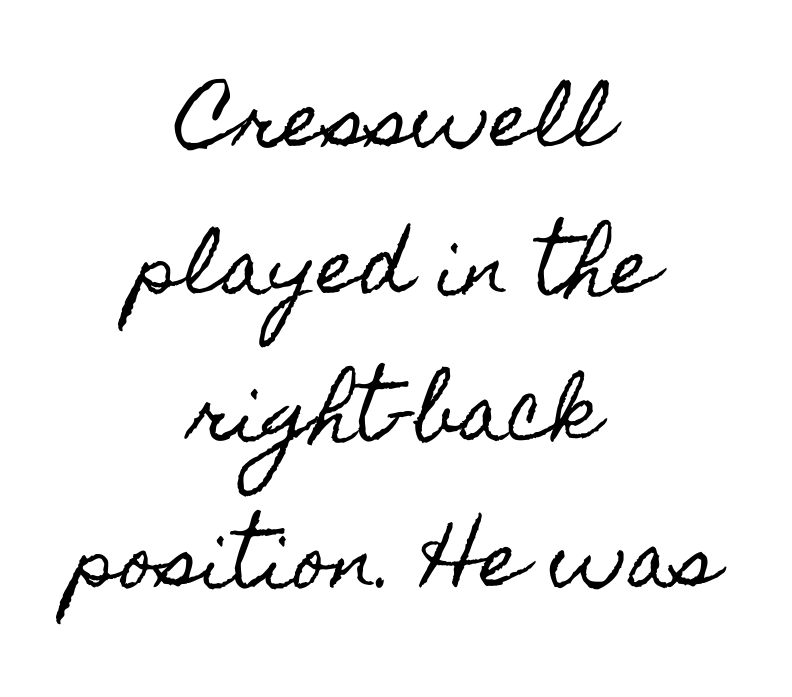
{"width": "condensed", "x_height": "small", "monospaced": "no", "underline": "no", "align": "center", "line_spacing": "loose", "line_spacing_ratio": 1.98, "letter_spacing": "normal", "letter_spacing_em": 0.0, "glyph_px": 74}
